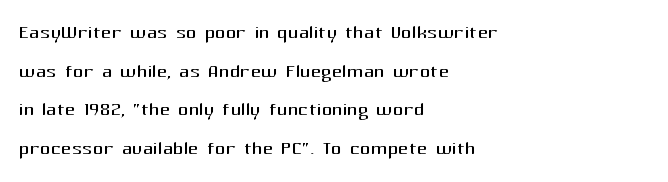
The image shows 26 px text type, upright; set left-aligned, normal line spacing (1.49x), normal letter spacing, not underlined.
